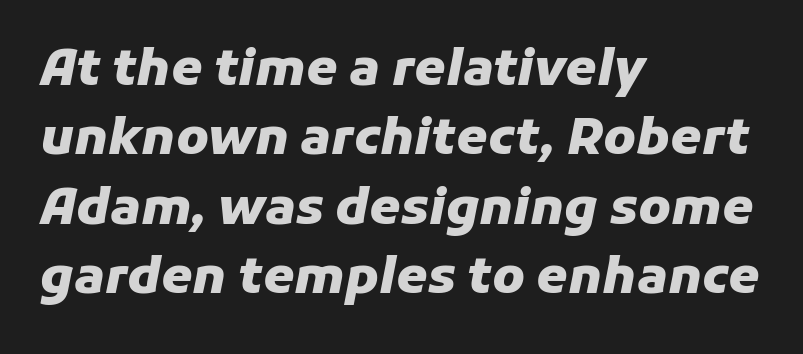
The image shows 50 px heavy type, italic (leaning right); set left-aligned, normal line spacing (1.39x), normal letter spacing, not underlined; low stroke contrast and a medium x-height.
